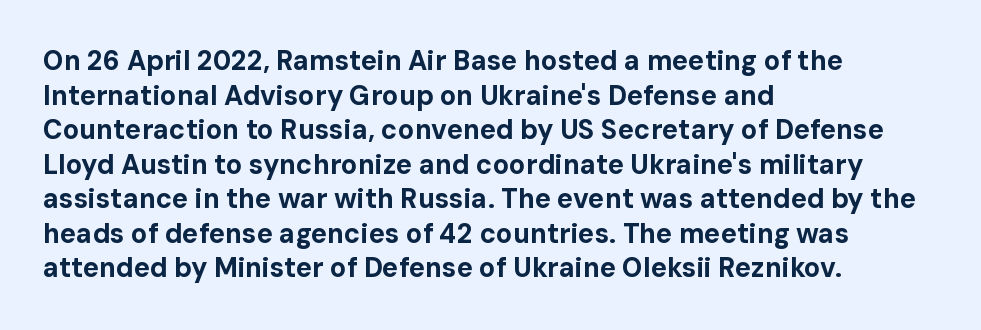
Compared with typical body copy, the letter spacing here is the same. The setting favours the left margin, as ordinary paragraphs usually do. Heft: maximum for text — a bold. Beneath every word, the page is bare. Successive baselines arrive at the customary interval. These lines were composed using upright roman letters.
